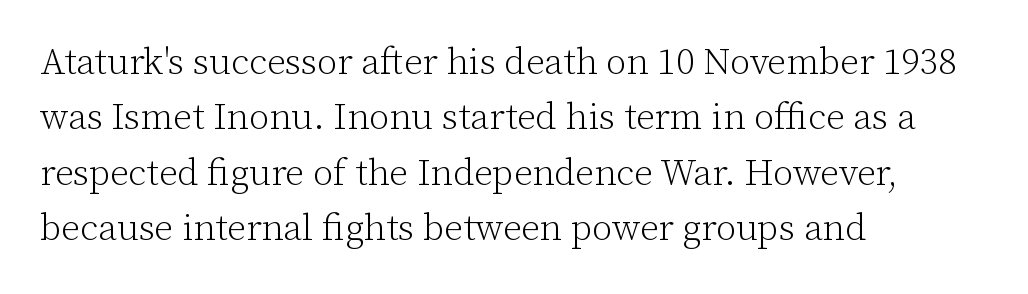
Q: Is the text bold? A: No.
Q: Is the text italic (slanted)? A: No, it is upright.
Q: Is the typeface a serif or a sans-serif typeface? A: Serif.
Q: Is the text underlined? A: No.
Q: How is the paragraph aligned? A: Left-aligned.
Q: Is the spacing between letters normal or unusually wide? A: Normal.
Q: Is the spacing between lines tight, normal or loose? A: Normal.
Q: Width (condensed, normal, or wide)? A: Normal.
Q: Stroke contrast? A: Low.
Q: x-height? A: Medium.
Q: Monospaced? A: No.
